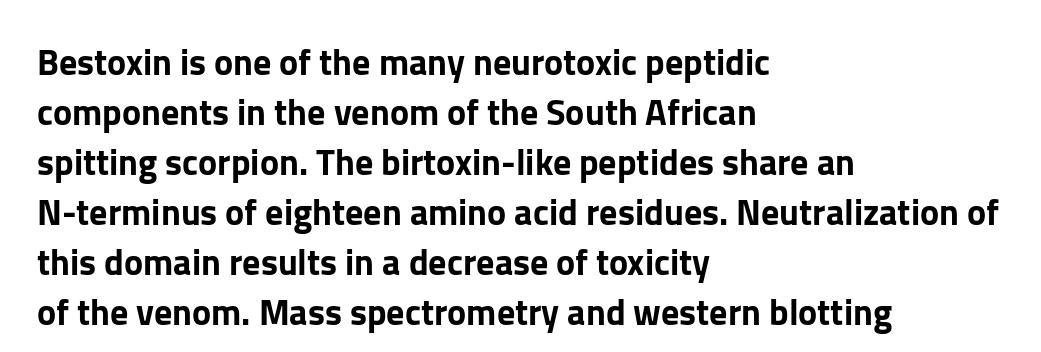
Honestly, the letter spacing is just normal — you wouldn't notice it. What kind of face is this? One without serifs — a sans. When letters stand straight like this, we call the style roman or upright. Rows of type keep a routine distance in the vertical direction.
